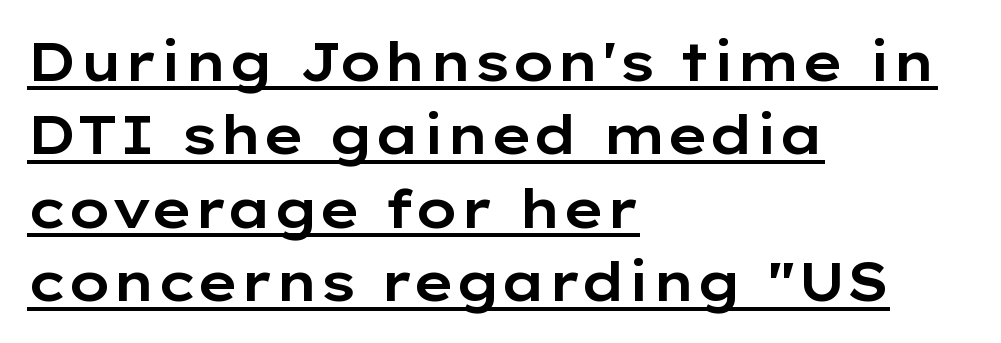
{"serif": "no", "italic": "no", "width": "wide", "stroke_contrast": "low", "x_height": "medium", "monospaced": "no", "underline": "yes", "align": "left", "line_spacing": "normal", "line_spacing_ratio": 1.36, "letter_spacing": "normal", "letter_spacing_em": 0.0, "glyph_px": 54}
